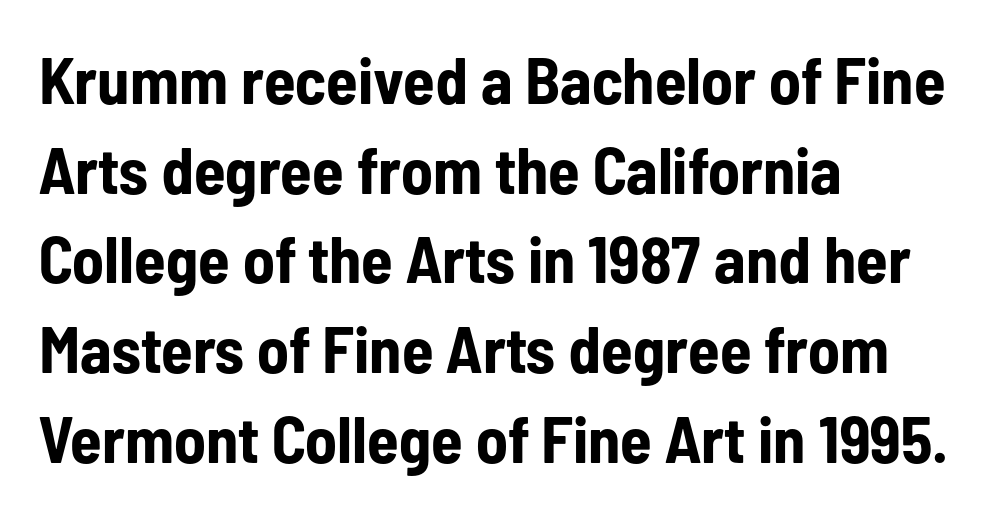
There is no visible air inserted between adjacent glyphs. Bold? Absolutely — the strokes are thick and heavy. Check under the words: just untouched page. Casual observation: everything's shoved over to the left. Posture: upright roman.
